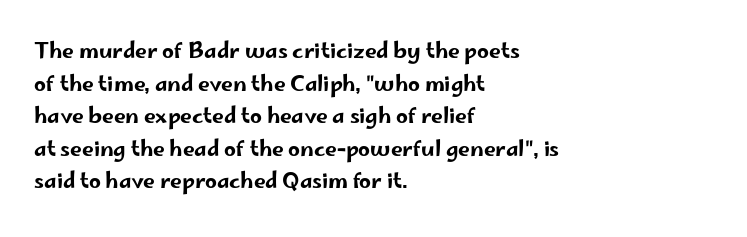
Q: Is the text italic (slanted)? A: No, it is upright.
Q: Is the text underlined? A: No.
Q: How is the paragraph aligned? A: Left-aligned.
Q: Is the spacing between letters normal or unusually wide? A: Normal.
Q: Is the spacing between lines tight, normal or loose? A: Normal.
